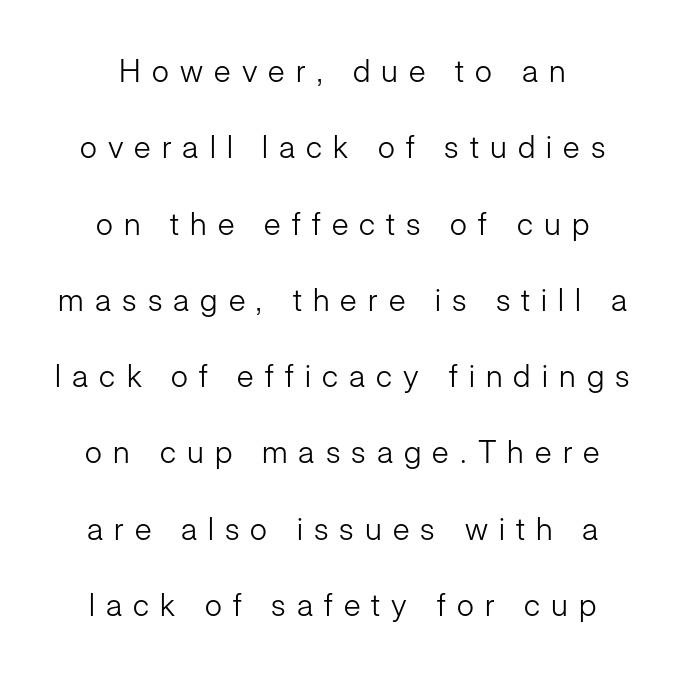
{"serif": "no", "italic": "no", "bold": "no", "weight": "light", "width": "normal", "stroke_contrast": "low", "x_height": "medium", "monospaced": "no", "underline": "no", "align": "center", "line_spacing": "loose", "line_spacing_ratio": 2.46, "letter_spacing": "wide", "letter_spacing_em": 0.36, "glyph_px": 31}
